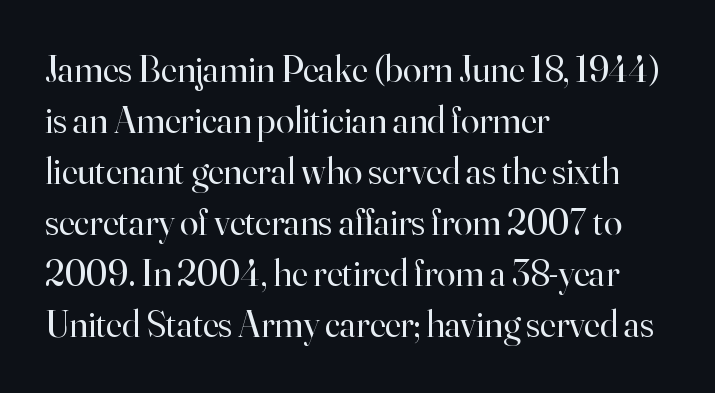
Q: Is the text bold? A: No.
Q: Is the text italic (slanted)? A: No, it is upright.
Q: Is the typeface a serif or a sans-serif typeface? A: Serif.
Q: Is the text underlined? A: No.
Q: How is the paragraph aligned? A: Left-aligned.
Q: Is the spacing between letters normal or unusually wide? A: Normal.
Q: Is the spacing between lines tight, normal or loose? A: Normal.
Q: Width (condensed, normal, or wide)? A: Normal.
Q: Stroke contrast? A: High.
Q: x-height? A: Small.
Q: Monospaced? A: No.
